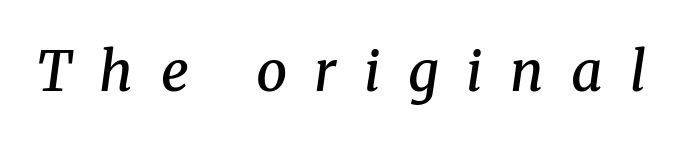
Q: Is the text bold? A: Semi-bold.
Q: Is the text italic (slanted)? A: Yes, it leans right by about 8 degrees.
Q: Is the typeface a serif or a sans-serif typeface? A: Serif.
Q: Is the text underlined? A: No.
Q: Is the spacing between letters normal or unusually wide? A: Unusually wide.
Q: Width (condensed, normal, or wide)? A: Normal.
Q: Stroke contrast? A: Medium.
Q: x-height? A: Medium.
Q: Monospaced? A: No.
